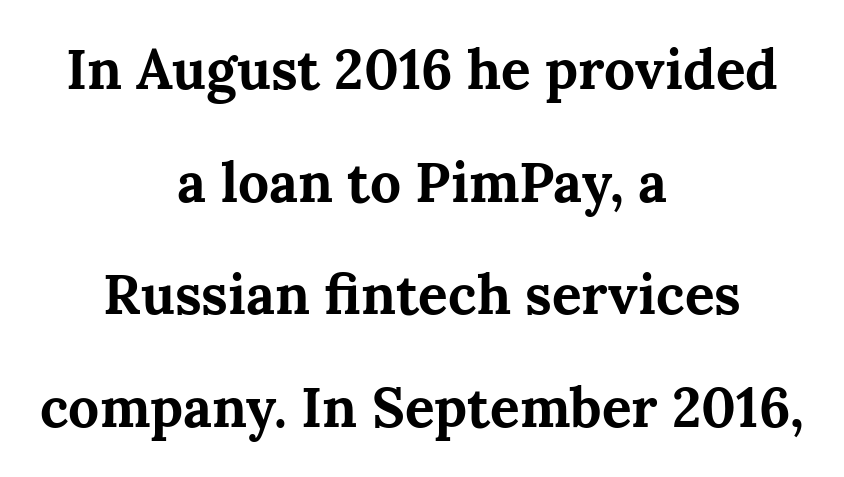
Q: Is the text bold? A: Yes.
Q: Is the text italic (slanted)? A: No, it is upright.
Q: Is the typeface a serif or a sans-serif typeface? A: Serif.
Q: Is the text underlined? A: No.
Q: How is the paragraph aligned? A: Centered.
Q: Is the spacing between letters normal or unusually wide? A: Normal.
Q: Is the spacing between lines tight, normal or loose? A: Loose.
Q: Width (condensed, normal, or wide)? A: Normal.
Q: Stroke contrast? A: Medium.
Q: x-height? A: Medium.
Q: Monospaced? A: No.
